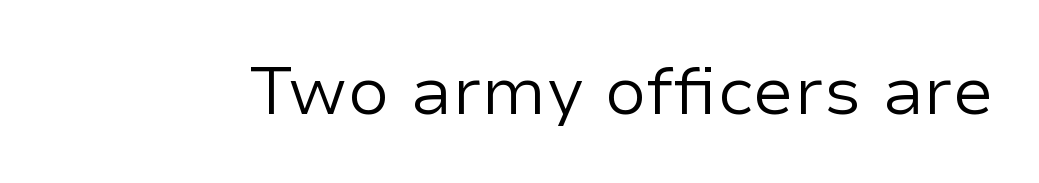
Nothing heavy about these letters — not bold at all. The rendering uses natural spacing where letterforms have individual widths. The characters display no serif detailing; their extremities are plain. There is no visible air inserted between adjacent glyphs. Clear beneath every line of the passage.
